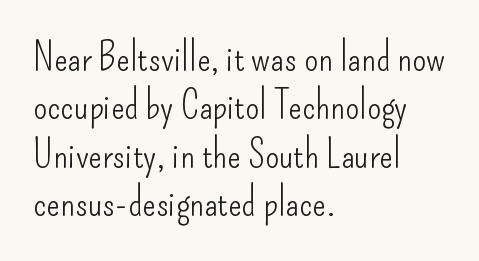
{"serif": "no", "italic": "no", "bold": "no", "weight": "light", "width": "condensed", "stroke_contrast": "low", "x_height": "small", "monospaced": "no", "underline": "no", "align": "left", "line_spacing_ratio": 1.21, "letter_spacing": "normal", "letter_spacing_em": 0.0, "glyph_px": 40}
